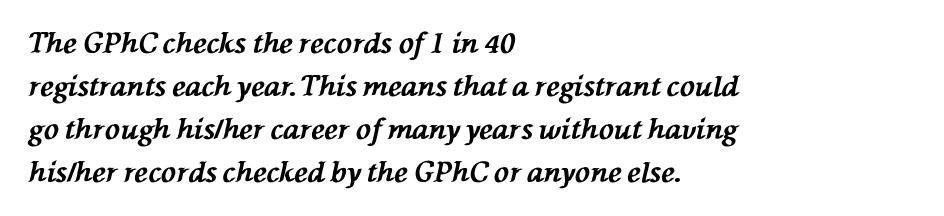
The baseline area is clear. There is no visible air inserted between adjacent glyphs. A typesetter would call this proportional, since set widths differ per character. This sample is left-justified, so line endings fall wherever the words run out.
